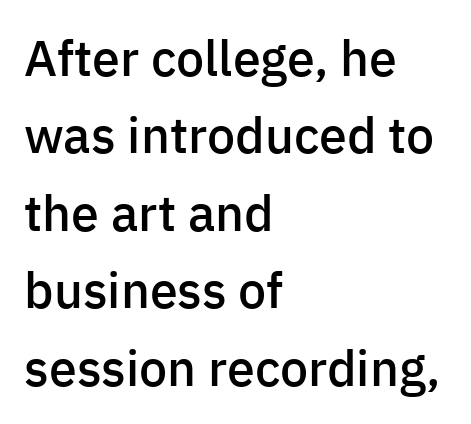
Q: Is the text bold? A: Semi-bold.
Q: Is the text italic (slanted)? A: No, it is upright.
Q: Is the typeface a serif or a sans-serif typeface? A: Sans-serif.
Q: Is the text underlined? A: No.
Q: How is the paragraph aligned? A: Left-aligned.
Q: Is the spacing between letters normal or unusually wide? A: Normal.
Q: Is the spacing between lines tight, normal or loose? A: Normal.
Q: Width (condensed, normal, or wide)? A: Normal.
Q: Stroke contrast? A: Low.
Q: x-height? A: Medium.
Q: Monospaced? A: No.
